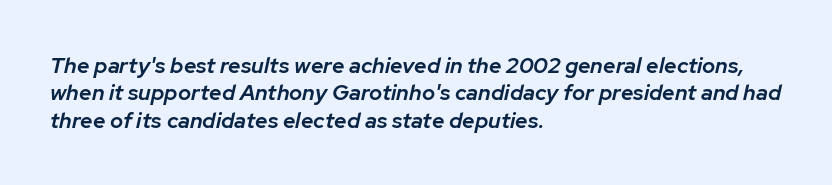
{"italic": "yes", "lean": "right", "slant_degrees": 12, "bold": "semi", "underline": "no", "align": "left", "line_spacing_ratio": 1.24, "letter_spacing": "normal", "letter_spacing_em": 0.0, "glyph_px": 22}
